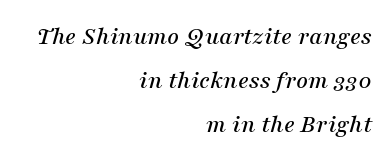
Default kerning and tracking; the words read as compact shapes. Reading down the block, your eye finds every line finishing at a fixed right position. Any mark beneath the type? The region is blank. Rows of type keep a routine distance in the vertical direction. The letters are slanted; this is an italic face.
